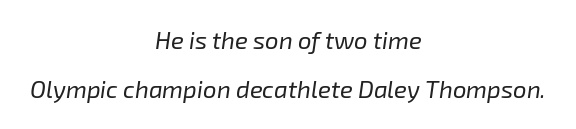
Q: Is the text bold? A: No.
Q: Is the text italic (slanted)? A: Yes, it leans right by about 8 degrees.
Q: Is the text underlined? A: No.
Q: How is the paragraph aligned? A: Centered.
Q: Is the spacing between letters normal or unusually wide? A: Normal.
Q: Is the spacing between lines tight, normal or loose? A: Loose.
